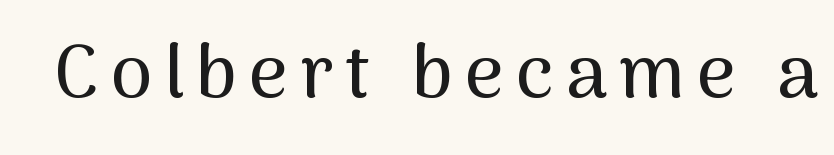
{"serif": "no", "italic": "no", "width": "normal", "stroke_contrast": "medium", "x_height": "medium", "monospaced": "no", "underline": "no", "glyph_px": 75}
